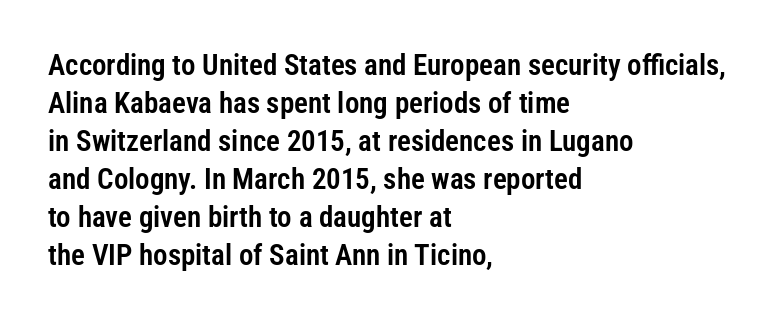
Q: Is the text italic (slanted)? A: No, it is upright.
Q: Is the typeface a serif or a sans-serif typeface? A: Sans-serif.
Q: Is the text underlined? A: No.
Q: How is the paragraph aligned? A: Left-aligned.
Q: Is the spacing between letters normal or unusually wide? A: Normal.
Q: Is the spacing between lines tight, normal or loose? A: Normal.
Q: Width (condensed, normal, or wide)? A: Condensed.
Q: Stroke contrast? A: Low.
Q: x-height? A: Medium.
Q: Monospaced? A: No.
